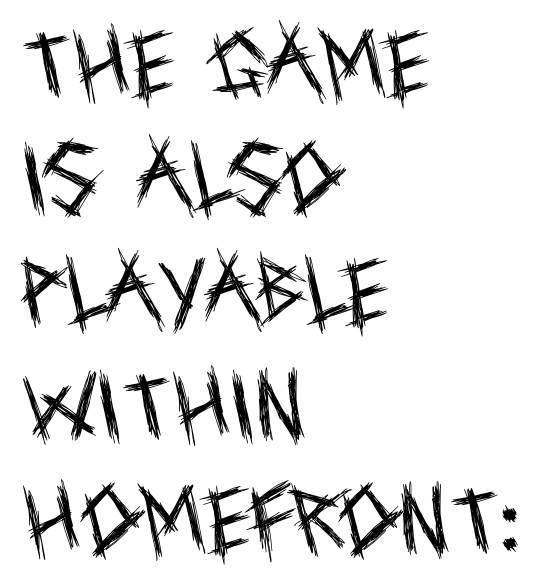
The image shows 76 px regular-weight, condensed sans-serif type, upright; set left-aligned, normal line spacing (1.5x), normal letter spacing, not underlined; a large x-height.
